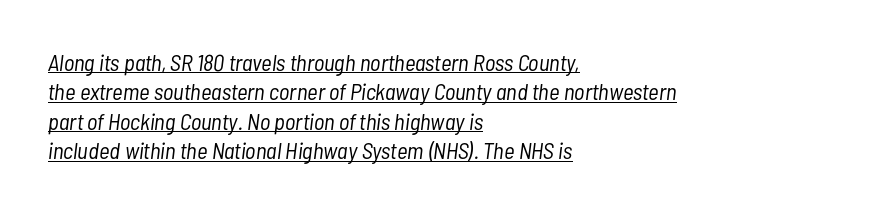
Quick note: underline on. Rows of type keep a routine distance in the vertical direction. Stems and bowls with no extra thickness — not bold. Look at the tracking — it's just the regular setting, nothing added. In CSS terms this would be text-align: left. If you drew a line through each stem, it would be angled.
